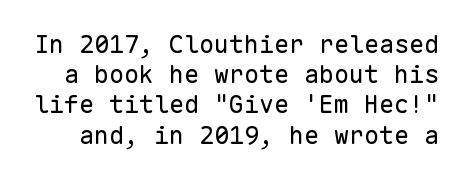
{"italic": "no", "bold": "no", "underline": "no", "line_spacing_ratio": 1.21, "letter_spacing": "normal", "letter_spacing_em": 0.0, "glyph_px": 25}
